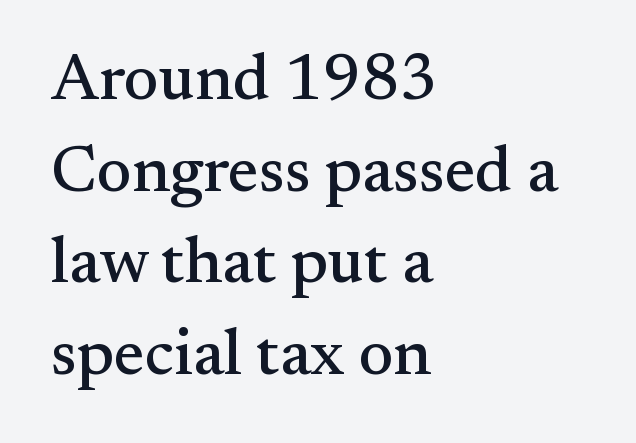
Q: Is the text italic (slanted)? A: No, it is upright.
Q: Is the typeface a serif or a sans-serif typeface? A: Serif.
Q: Is the text underlined? A: No.
Q: How is the paragraph aligned? A: Left-aligned.
Q: Is the spacing between letters normal or unusually wide? A: Normal.
Q: Is the spacing between lines tight, normal or loose? A: Normal.
Q: Width (condensed, normal, or wide)? A: Normal.
Q: Stroke contrast? A: Medium.
Q: x-height? A: Small.
Q: Monospaced? A: No.
